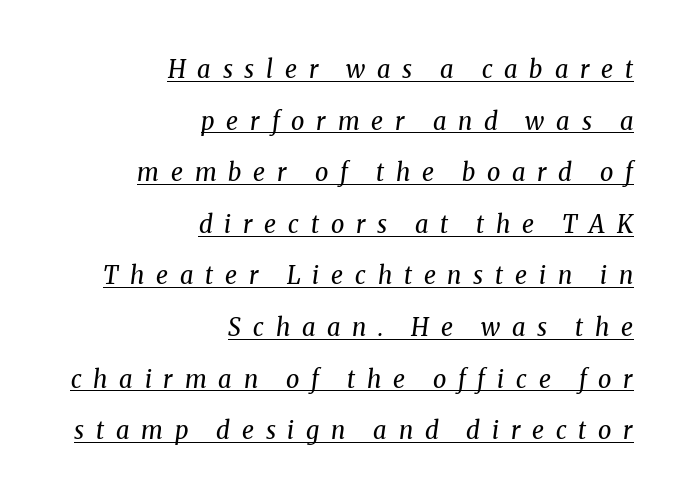
The lines are quadded right. Vertical spacing — loose. Each stroke keeps to a modest, everyday thickness or less. Quick note: underline on. A typesetter would call this heavily tracked-out type. Slanted lettering throughout.
